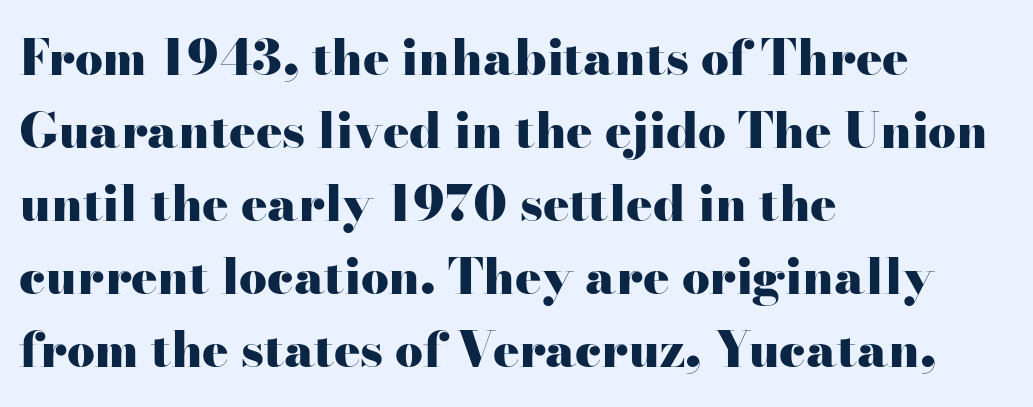
{"serif": "yes", "italic": "no", "bold": "yes", "weight": "heavy", "width": "wide", "stroke_contrast": "high", "x_height": "small", "monospaced": "no", "underline": "no", "align": "left", "line_spacing": "normal", "line_spacing_ratio": 1.49, "letter_spacing": "normal", "letter_spacing_em": 0.0, "glyph_px": 49}
